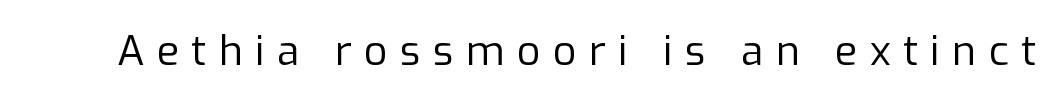
Characters follow at a spacing far wider than the type designer built in. Has an underline been added? It has not. Ink coverage per letter is moderate at most. Examine the stroke ends and you'll find no serifs. Designer's note — italics off, roman on. The letters advance in unequal steps, a hallmark of proportional type.
